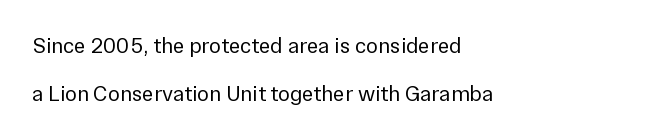
Q: Is the text bold? A: No.
Q: Is the text italic (slanted)? A: No, it is upright.
Q: Is the text underlined? A: No.
Q: How is the paragraph aligned? A: Left-aligned.
Q: Is the spacing between letters normal or unusually wide? A: Normal.
Q: Is the spacing between lines tight, normal or loose? A: Loose.
